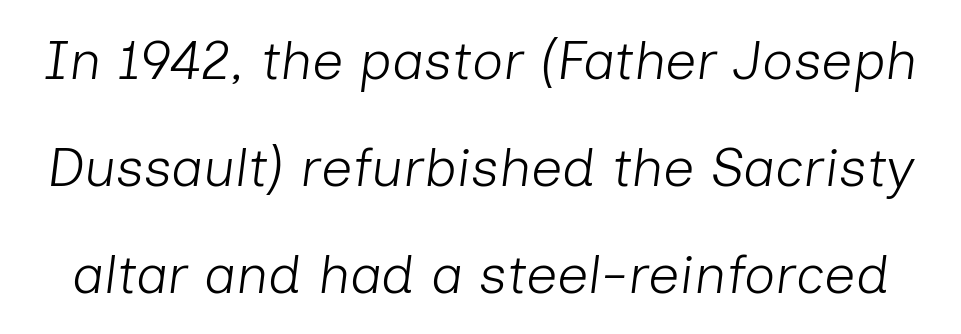
The lines are spread far apart with generous leading. A typesetter would call this proportional, since set widths differ per character. These glyphs show unthickened strokes, regular width or finer. Nobody touched the tracking dial on this one. This sample uses an oblique cut, with every glyph tilted off the vertical. Rule under the text: the space is simply empty.
